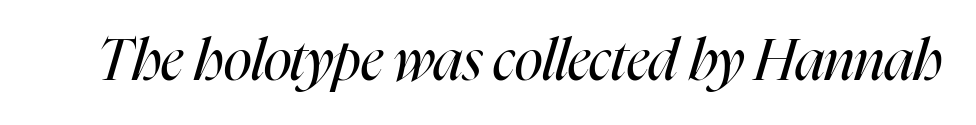
Q: Is the text bold? A: No.
Q: Is the text italic (slanted)? A: Yes, it leans right by about 16 degrees.
Q: Is the text underlined? A: No.
Q: Is the spacing between letters normal or unusually wide? A: Normal.
Q: Width (condensed, normal, or wide)? A: Condensed.
Q: Stroke contrast? A: High.
Q: x-height? A: Medium.
Q: Monospaced? A: No.
